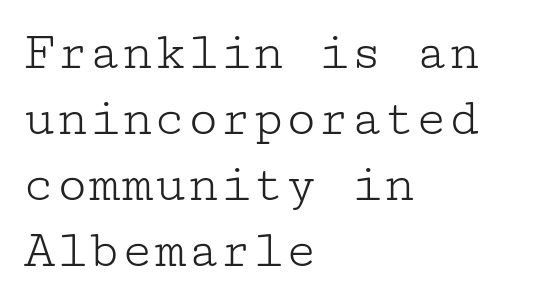
{"serif": "yes", "italic": "no", "bold": "no", "weight": "light", "width": "wide", "stroke_contrast": "low", "x_height": "medium", "underline": "no", "align": "left", "line_spacing_ratio": 1.22, "letter_spacing": "normal", "letter_spacing_em": 0.0, "glyph_px": 54}
